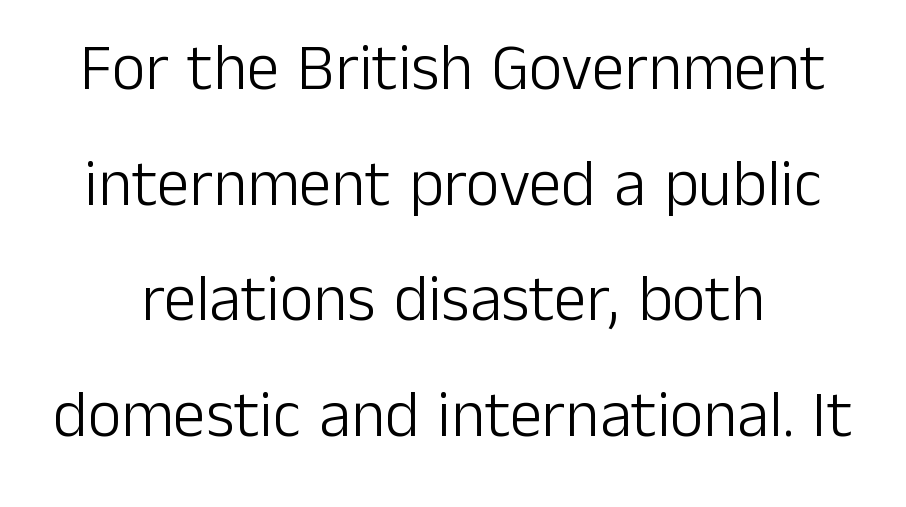
{"serif": "no", "italic": "no", "bold": "no", "weight": "light", "width": "normal", "stroke_contrast": "low", "x_height": "medium", "monospaced": "no", "underline": "no", "line_spacing_ratio": 1.78, "letter_spacing": "normal", "letter_spacing_em": 0.0, "glyph_px": 65}
